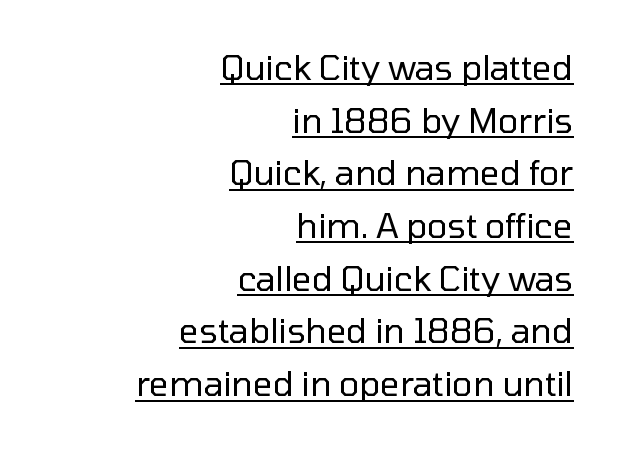
Is this a sans? Yes — the strokes have no serifs. Is the letter spacing exaggerated? No — it looks like the ordinary default. A roman cut, with each character standing at attention. Here the designer chose a conventional face with non-uniform glyph widths. You can see a thin bar hugging the bottom of the glyphs.
